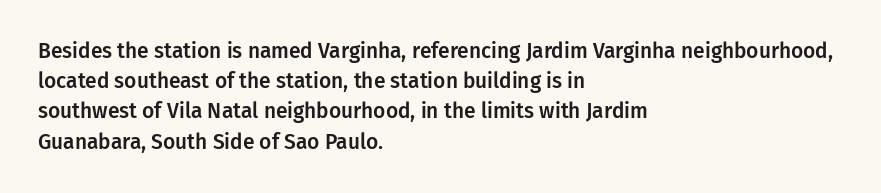
{"italic": "no", "underline": "no", "align": "left", "line_spacing": "normal", "line_spacing_ratio": 1.44, "letter_spacing": "normal", "letter_spacing_em": 0.0, "glyph_px": 21}
